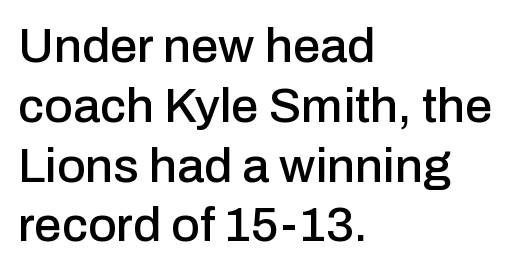
The image shows 49 px sans-serif type, upright; set left-aligned, line spacing 1.22x, normal letter spacing, not underlined; low stroke contrast and a medium x-height.
